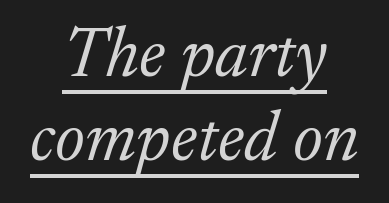
{"serif": "yes", "italic": "yes", "lean": "right", "slant_degrees": 17, "bold": "no", "weight": "light", "width": "normal", "stroke_contrast": "low", "x_height": "medium", "monospaced": "no", "underline": "yes", "align": "center", "line_spacing_ratio": 1.2, "letter_spacing": "normal", "letter_spacing_em": 0.0, "glyph_px": 70}
